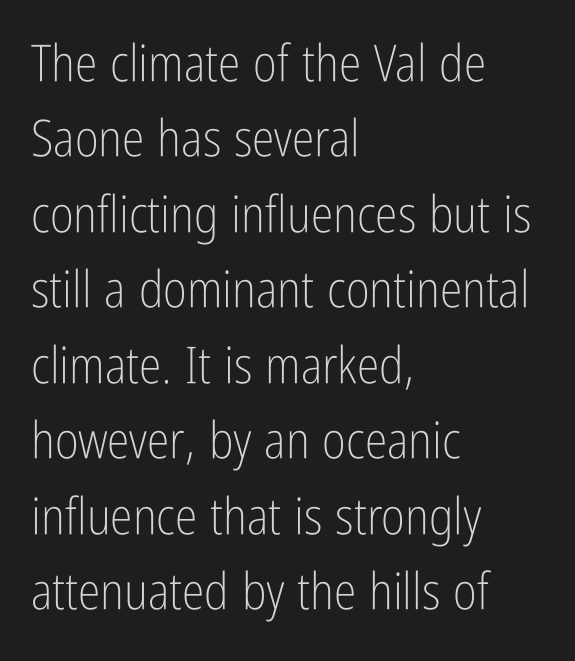
The image shows 51 px light, condensed sans-serif type, upright; set left-aligned, normal line spacing (1.48x), normal letter spacing, not underlined; low stroke contrast and a medium x-height.
